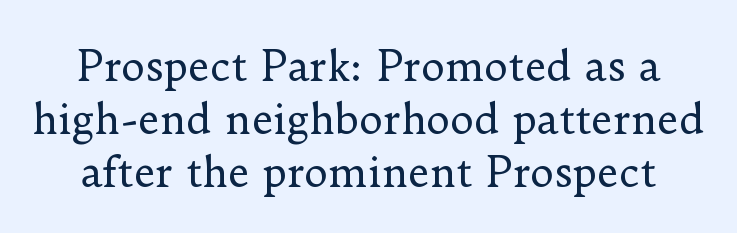
{"serif": "yes", "italic": "no", "bold": "no", "weight": "regular", "width": "normal", "stroke_contrast": "low", "x_height": "small", "monospaced": "no", "underline": "no", "line_spacing": "normal", "line_spacing_ratio": 1.29, "letter_spacing": "normal", "letter_spacing_em": 0.0, "glyph_px": 41}
